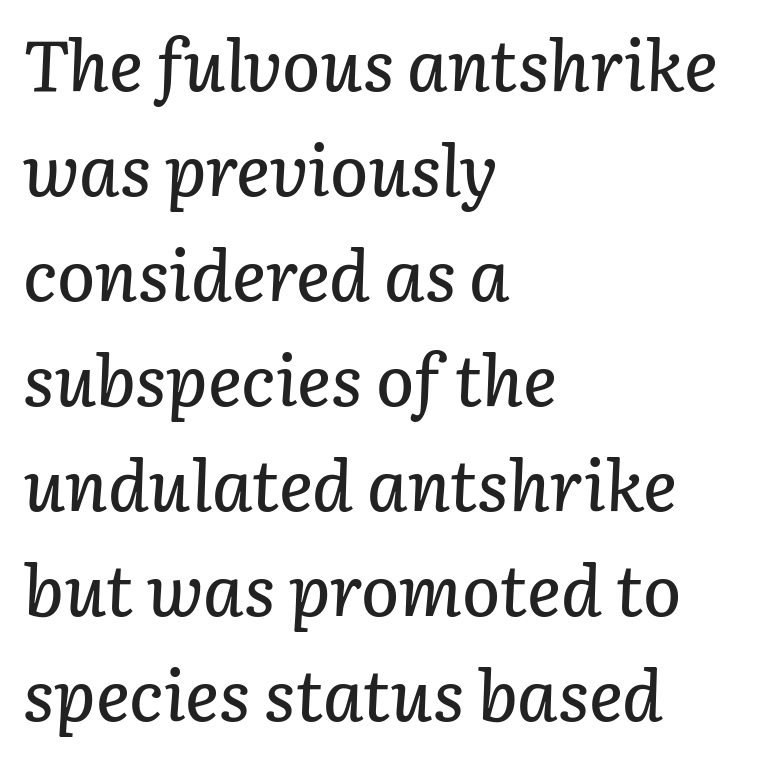
{"italic": "yes", "lean": "right", "slant_degrees": 3, "width": "normal", "stroke_contrast": "low", "x_height": "medium", "monospaced": "no", "underline": "no", "align": "left", "line_spacing": "normal", "line_spacing_ratio": 1.48, "letter_spacing": "normal", "letter_spacing_em": 0.0, "glyph_px": 71}
